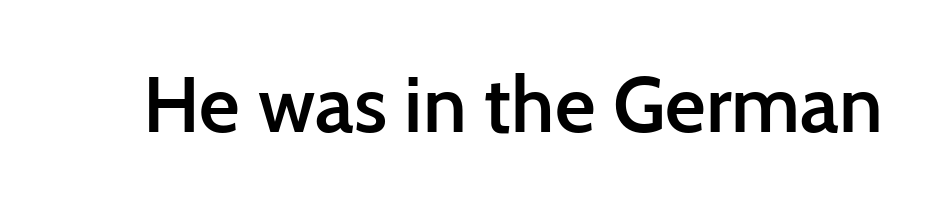
The letters are semibold — heavier than regular but short of a full bold. Posture: upright roman. Proportional: the letters do not fall into vertical columns. Inter-character spacing is left at the font's built-in metrics.
